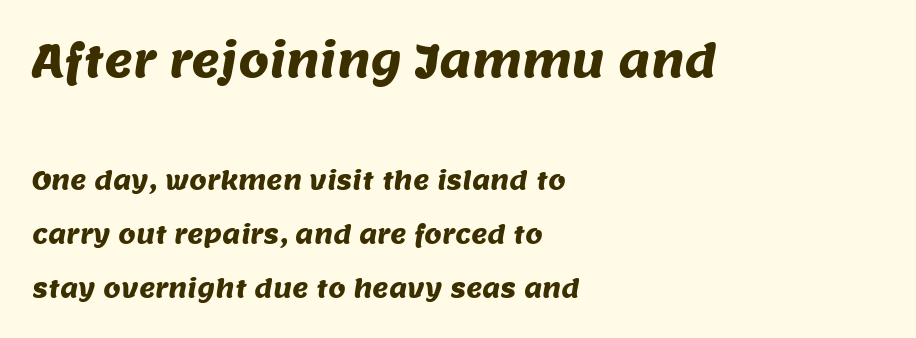
Q: Is the typeface a serif or a sans-serif typeface? A: Sans-serif.
Q: Is the text underlined? A: No.
Q: How is the paragraph aligned? A: Left-aligned.
Q: Is the spacing between letters normal or unusually wide? A: Normal.
Q: Is the spacing between lines tight, normal or loose? A: Loose.
Q: Which block of text is set in a larger size, the first (top) or the second (bottom)? A: The first (top) one.
Q: Width (condensed, normal, or wide)? A: Normal.
Q: Stroke contrast? A: Medium.
Q: x-height? A: Large.
Q: Monospaced? A: No.
